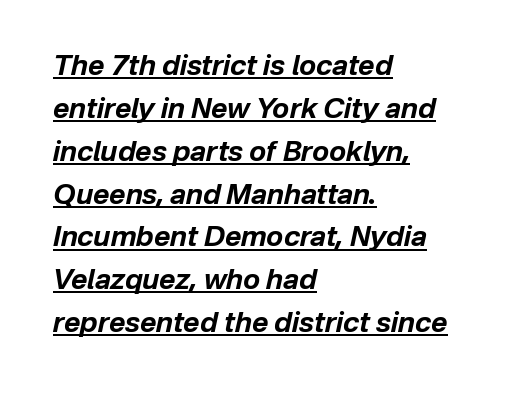
Q: Is the text bold? A: Yes.
Q: Is the text italic (slanted)? A: Yes, it leans right by about 12 degrees.
Q: Is the text underlined? A: Yes.
Q: How is the paragraph aligned? A: Left-aligned.
Q: Is the spacing between letters normal or unusually wide? A: Normal.
Q: Is the spacing between lines tight, normal or loose? A: Normal.
Q: Width (condensed, normal, or wide)? A: Normal.
Q: Stroke contrast? A: Low.
Q: x-height? A: Medium.
Q: Monospaced? A: No.
